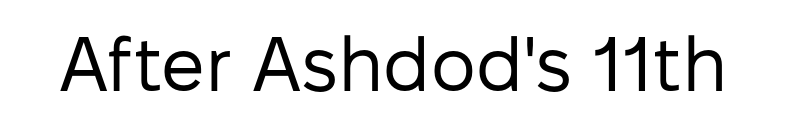
The typeface has the unassuming heft of standard copy or less. In terms of posture, this sample is upright. Students, note that the glyphs here touch the page at normal intervals. A clean baseline with only descenders dipping below it.
